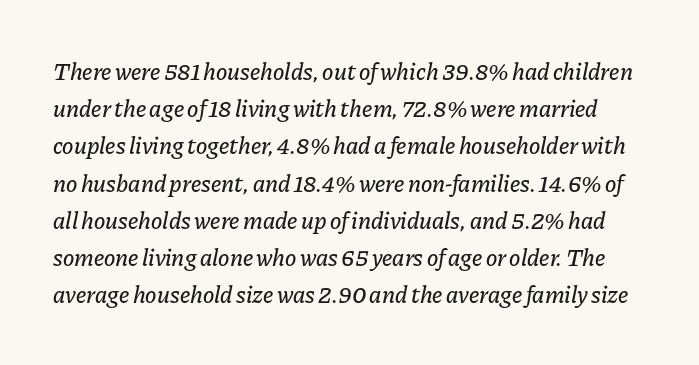
{"italic": "yes", "lean": "right", "slant_degrees": 11, "underline": "no", "line_spacing": "normal", "line_spacing_ratio": 1.55, "letter_spacing": "normal", "letter_spacing_em": 0.0, "glyph_px": 24}
